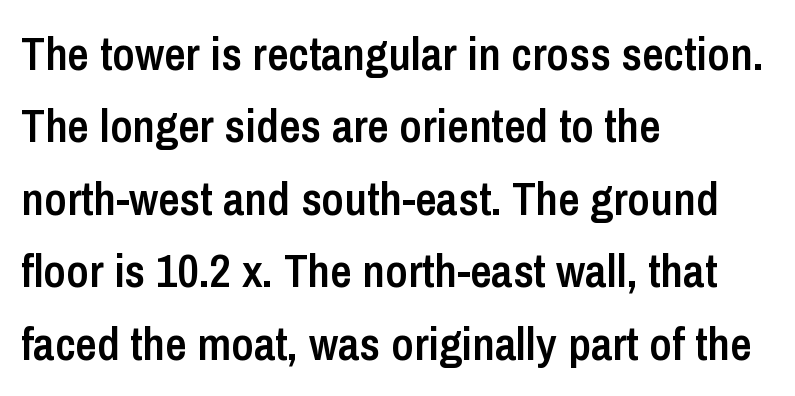
The rendering uses natural spacing where letterforms have individual widths. Firm but not heavy-handed strokes: this text is semibold. The lettering stays uniformly vertical, giving the passage a roman look. Typeset ragged right — the left edge is the straight one. Is the letter spacing exaggerated? No — it looks like the ordinary default.
